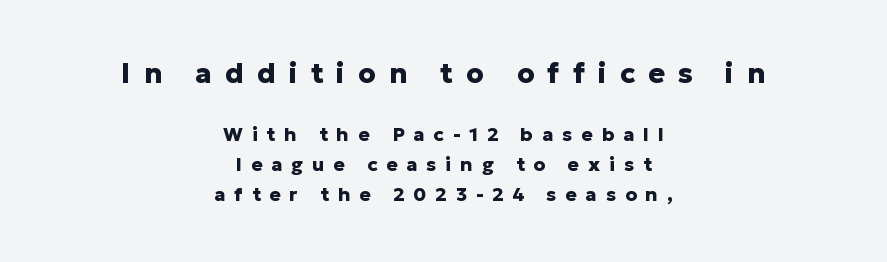
The image shows 28 px heavy sans-serif type, upright; set centered, normal line spacing (1.58x), unusually wide letter spacing (+0.47 em), not underlined; the first (top) block is 1.47x larger; low stroke contrast and a medium x-height.
